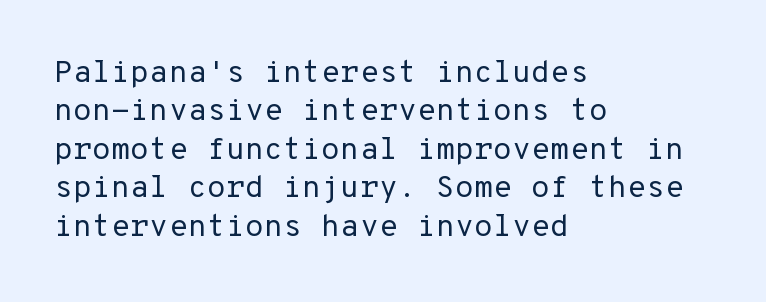
Q: Is the text bold? A: No.
Q: Is the text italic (slanted)? A: No, it is upright.
Q: Is the typeface a serif or a sans-serif typeface? A: Sans-serif.
Q: Is the text underlined? A: No.
Q: How is the paragraph aligned? A: Left-aligned.
Q: Is the spacing between letters normal or unusually wide? A: Normal.
Q: Width (condensed, normal, or wide)? A: Normal.
Q: Stroke contrast? A: Low.
Q: x-height? A: Medium.
